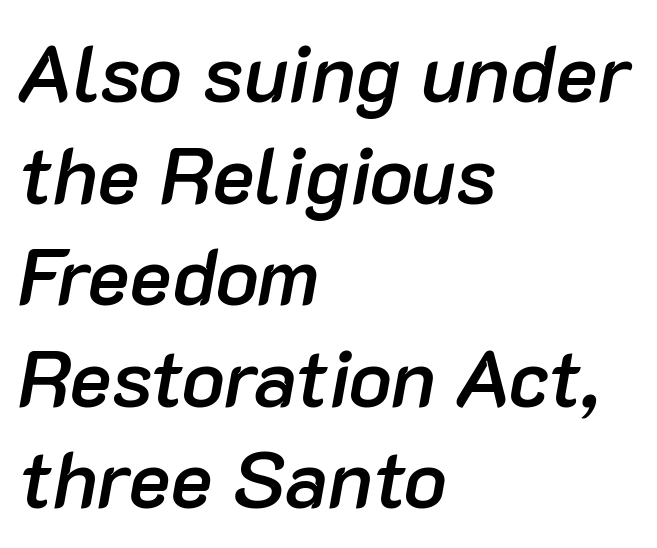
{"italic": "yes", "lean": "right", "slant_degrees": 10, "bold": "semi", "weight": "semibold", "width": "normal", "stroke_contrast": "low", "x_height": "medium", "monospaced": "no", "underline": "no", "align": "left", "line_spacing": "normal", "line_spacing_ratio": 1.27, "letter_spacing": "normal", "letter_spacing_em": 0.0, "glyph_px": 80}
